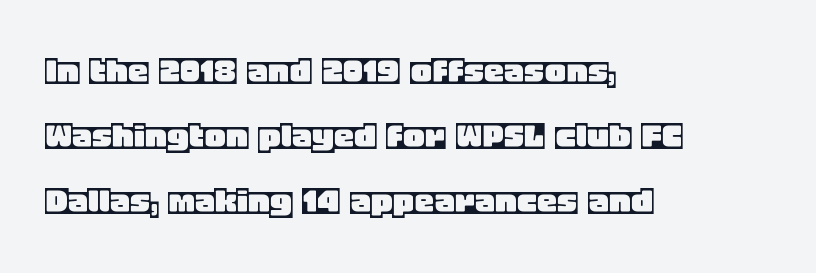
Q: Is the text italic (slanted)? A: No, it is upright.
Q: Is the text underlined? A: No.
Q: How is the paragraph aligned? A: Left-aligned.
Q: Is the spacing between letters normal or unusually wide? A: Normal.
Q: Is the spacing between lines tight, normal or loose? A: Normal.
Q: Width (condensed, normal, or wide)? A: Normal.
Q: x-height? A: Large.
Q: Monospaced? A: No.
